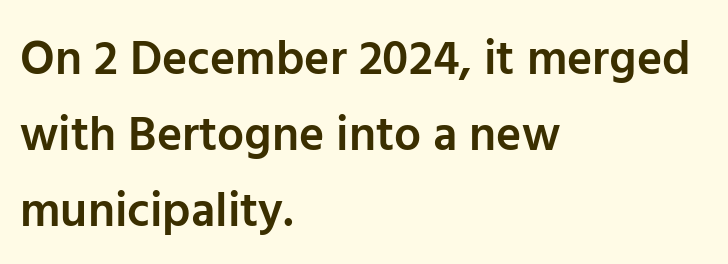
Proportional: the letters do not fall into vertical columns. A roman cut, with each character standing at attention. A student would call this left alignment; a typographer would say flush left, rag right. Default kerning and tracking; the words read as compact shapes. Serif or sans? Sans — the stroke terminals are bare. How heavy is the stroke? Medium-heavy — a semibold, shy of bold.
